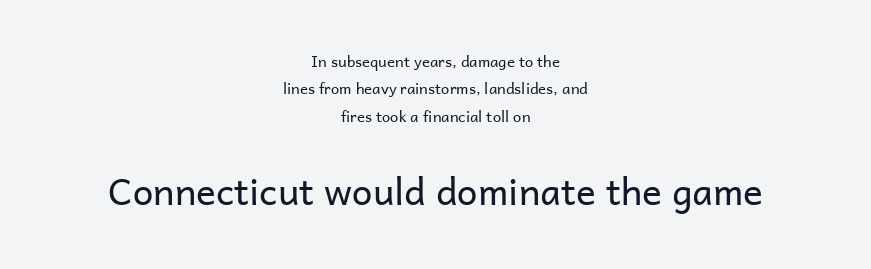
Q: Is the text bold? A: No.
Q: Is the text italic (slanted)? A: No, it is upright.
Q: Is the typeface a serif or a sans-serif typeface? A: Sans-serif.
Q: Is the text underlined? A: No.
Q: How is the paragraph aligned? A: Centered.
Q: Is the spacing between letters normal or unusually wide? A: Normal.
Q: Which block of text is set in a larger size, the first (top) or the second (bottom)? A: The second (bottom) one.
Q: Width (condensed, normal, or wide)? A: Normal.
Q: Stroke contrast? A: Low.
Q: x-height? A: Medium.
Q: Monospaced? A: No.
